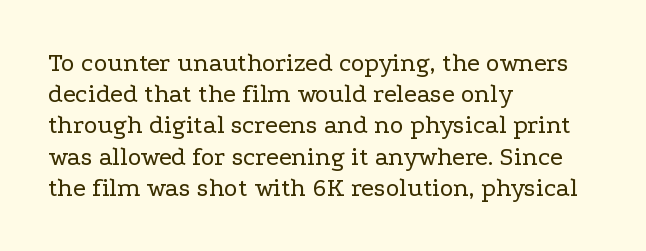
One-word summary of the alignment: left. In terms of letterspacing, this is plain default setting. The words here are not underlined. The characters are drawn with everyday or finer stroke widths. The letters stand straight up with perfectly vertical stems.
